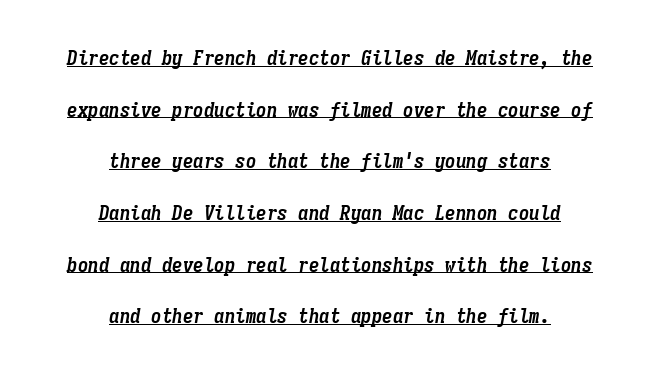
Q: Is the text bold? A: Yes.
Q: Is the text italic (slanted)? A: Yes, it leans right by about 9 degrees.
Q: Is the text underlined? A: Yes.
Q: How is the paragraph aligned? A: Centered.
Q: Is the spacing between letters normal or unusually wide? A: Normal.
Q: Is the spacing between lines tight, normal or loose? A: Loose.
